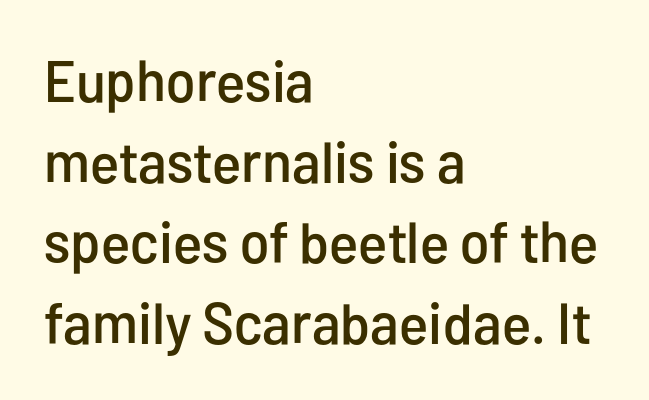
Q: Is the text italic (slanted)? A: No, it is upright.
Q: Is the typeface a serif or a sans-serif typeface? A: Sans-serif.
Q: Is the text underlined? A: No.
Q: How is the paragraph aligned? A: Left-aligned.
Q: Is the spacing between letters normal or unusually wide? A: Normal.
Q: Is the spacing between lines tight, normal or loose? A: Normal.
Q: Width (condensed, normal, or wide)? A: Condensed.
Q: Stroke contrast? A: Low.
Q: x-height? A: Medium.
Q: Monospaced? A: No.
